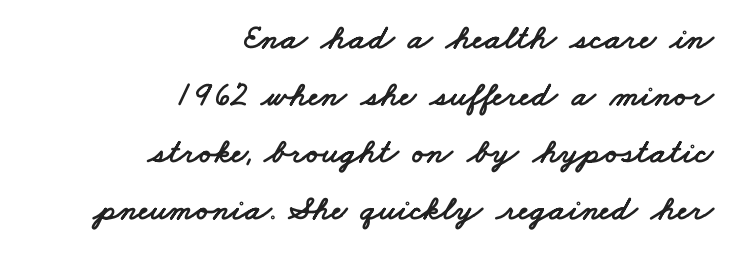
The glyphs are unaccompanied by any horizontal stroke below them. This sample has the flowing, uneven cadence of proportional lettering. Observe the ordinary spacing: letters are neighbours, not strangers. Where is the straight margin? On the right. The rendering shows plain stroke endings on the letterforms — a sans-serif design.
